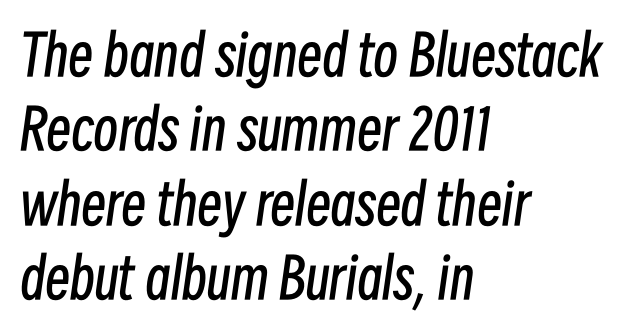
Stems here are at most as thick as an everyday book face. Interline gaps are of average width in this sample. Do the characters align in a grid? No, the font is proportional. Unmarked baselines from the first word to the last. Every row of glyphs begins at an identical x-position on the left.
